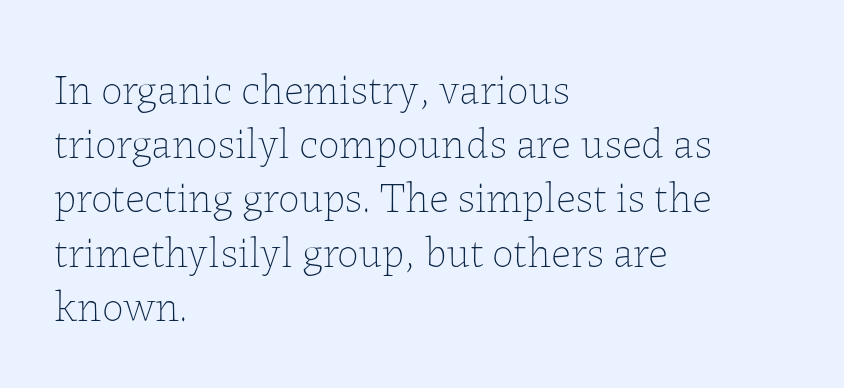
The image shows 43 px thin type, upright; set left-aligned, normal line spacing (1.26x), normal letter spacing, not underlined; low stroke contrast and a medium x-height.
